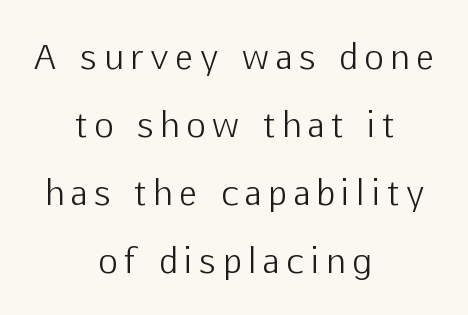
{"serif": "no", "italic": "no", "bold": "no", "weight": "light", "width": "normal", "stroke_contrast": "low", "x_height": "medium", "monospaced": "no", "underline": "no", "align": "center", "line_spacing": "loose", "line_spacing_ratio": 2.06, "letter_spacing": "wide", "letter_spacing_em": 0.23, "glyph_px": 33}
